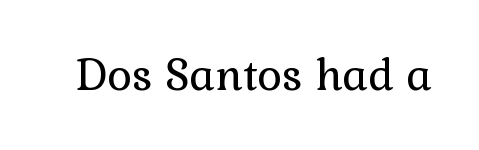
Q: Is the text bold? A: No.
Q: Is the text italic (slanted)? A: No, it is upright.
Q: Is the typeface a serif or a sans-serif typeface? A: Serif.
Q: Is the text underlined? A: No.
Q: Is the spacing between letters normal or unusually wide? A: Normal.
Q: Width (condensed, normal, or wide)? A: Normal.
Q: x-height? A: Medium.
Q: Monospaced? A: No.
